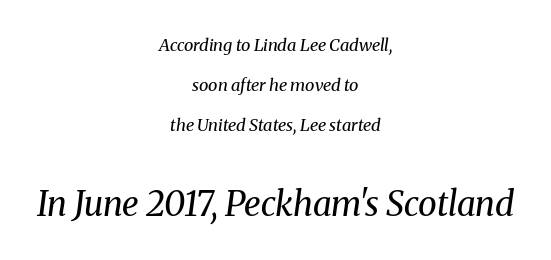
Heaviness? Minimal to ordinary, like unemphasized prose. The glyphs are unaccompanied by any horizontal stroke below them. Quick note: italic. Loosely led — the rows are spread out.
